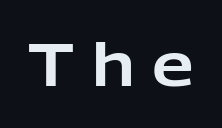
Q: Is the text italic (slanted)? A: No, it is upright.
Q: Is the typeface a serif or a sans-serif typeface? A: Sans-serif.
Q: Is the text underlined? A: No.
Q: Is the spacing between letters normal or unusually wide? A: Unusually wide.
Q: Width (condensed, normal, or wide)? A: Normal.
Q: Stroke contrast? A: Low.
Q: x-height? A: Medium.
Q: Monospaced? A: No.
